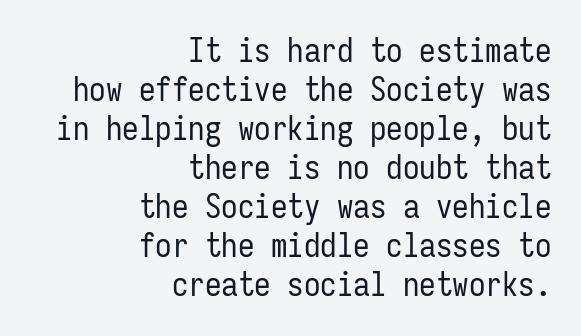
The image shows 33 px regular-weight, condensed sans-serif type, upright, monospaced; set right-aligned, line spacing 1.18x, normal letter spacing, not underlined; low stroke contrast and a medium x-height.
